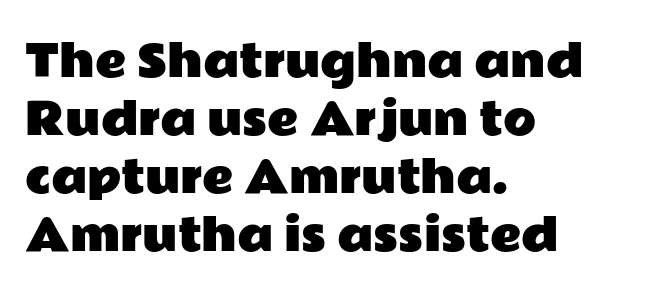
{"serif": "no", "italic": "no", "width": "wide", "stroke_contrast": "low", "x_height": "medium", "monospaced": "no", "underline": "no", "align": "left", "line_spacing": "normal", "line_spacing_ratio": 1.35, "letter_spacing": "normal", "letter_spacing_em": 0.0, "glyph_px": 43}
